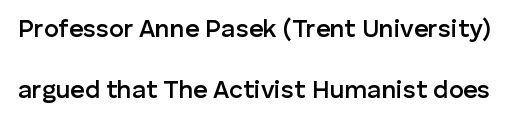
Caption: standard tracking, unaltered. This sample uses an upright cut, with every glyph sitting square on the baseline. The lines are spread far apart with generous leading. The glyphs are unaccompanied by any horizontal stroke below them. Heft: intermediate — a semibold.
